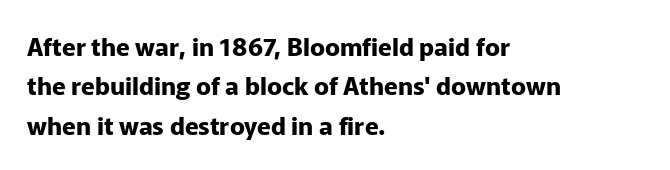
Evenly set lines give the paragraph a standard silhouette. Glance below the letters and you will spot only blank space. Typeset ragged right — the left edge is the straight one. This sample uses plain, unmodified letter spacing. Style check: upright. I'd describe the lettering as bold — thick and assertive.
